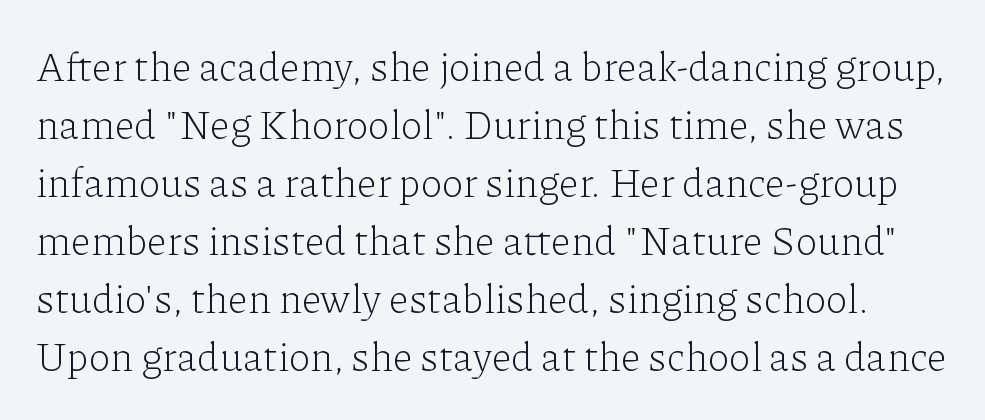
Q: Is the text bold? A: No.
Q: Is the text italic (slanted)? A: No, it is upright.
Q: Is the typeface a serif or a sans-serif typeface? A: Serif.
Q: Is the text underlined? A: No.
Q: Is the spacing between letters normal or unusually wide? A: Normal.
Q: Is the spacing between lines tight, normal or loose? A: Normal.
Q: Width (condensed, normal, or wide)? A: Normal.
Q: Stroke contrast? A: Low.
Q: x-height? A: Medium.
Q: Monospaced? A: No.
